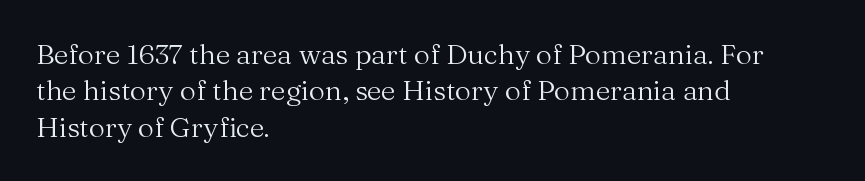
The image shows 28 px regular-weight serif type, upright; set left-aligned, normal line spacing (1.3x), normal letter spacing, not underlined; medium stroke contrast and a medium x-height.
